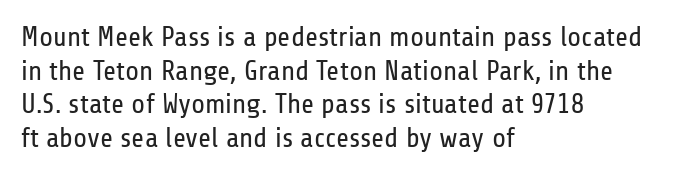
Q: Is the text bold? A: No.
Q: Is the text italic (slanted)? A: No, it is upright.
Q: Is the typeface a serif or a sans-serif typeface? A: Sans-serif.
Q: Is the text underlined? A: No.
Q: How is the paragraph aligned? A: Left-aligned.
Q: Is the spacing between letters normal or unusually wide? A: Normal.
Q: Width (condensed, normal, or wide)? A: Condensed.
Q: Stroke contrast? A: Low.
Q: x-height? A: Medium.
Q: Monospaced? A: No.
